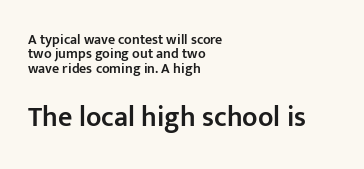
The image shows 28 px semibold sans-serif type, upright; set left-aligned, tight line spacing (1.03x), normal letter spacing, not underlined; the second (bottom) block is 2.0x larger; low stroke contrast and a medium x-height.
